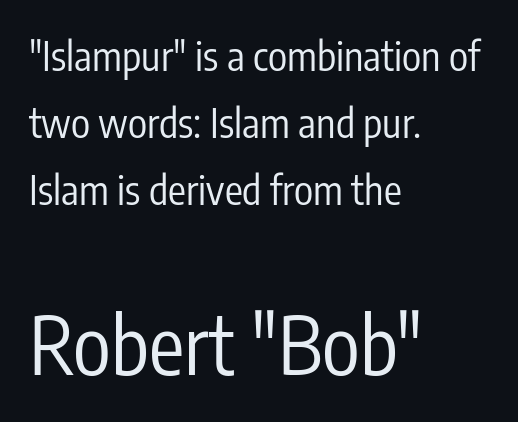
{"serif": "no", "italic": "no", "bold": "no", "weight": "regular", "width": "condensed", "stroke_contrast": "low", "x_height": "medium", "monospaced": "no", "underline": "no", "align": "left", "line_spacing": "normal", "line_spacing_ratio": 1.67, "letter_spacing": "normal", "letter_spacing_em": 0.0, "larger_block": "second", "size_ratio": 1.98, "glyph_px": 79}
